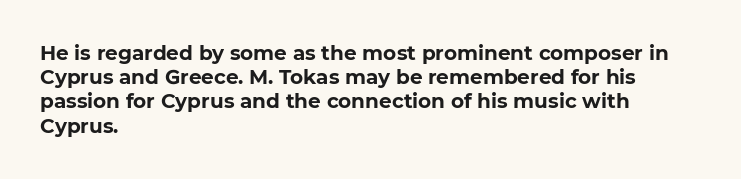
This rendering features lettering with no underline. Look at the stroke-to-counter ratio: heavy, a bold. Short note: letters normally spaced. Layout note: lines flush left.
